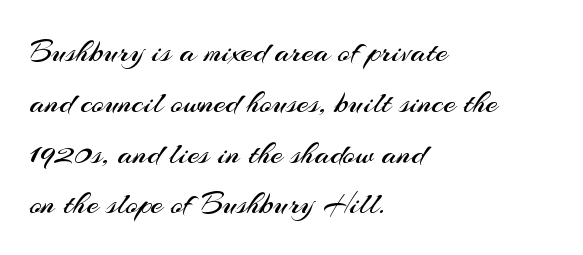
Q: Is the text bold? A: No.
Q: Is the text italic (slanted)? A: Yes.
Q: Is the typeface a serif or a sans-serif typeface? A: Sans-serif.
Q: Is the text underlined? A: No.
Q: How is the paragraph aligned? A: Left-aligned.
Q: Is the spacing between letters normal or unusually wide? A: Normal.
Q: Is the spacing between lines tight, normal or loose? A: Normal.
Q: Width (condensed, normal, or wide)? A: Normal.
Q: Stroke contrast? A: Medium.
Q: x-height? A: Small.
Q: Monospaced? A: No.
